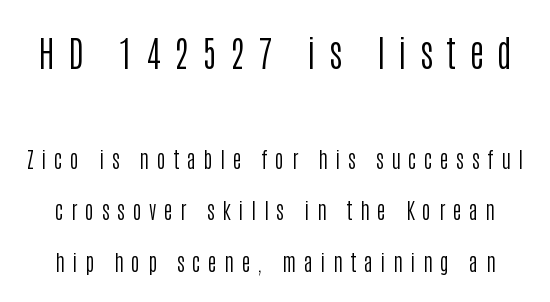
Q: Is the text bold? A: No.
Q: Is the text italic (slanted)? A: No, it is upright.
Q: Is the typeface a serif or a sans-serif typeface? A: Sans-serif.
Q: Is the text underlined? A: No.
Q: Is the spacing between letters normal or unusually wide? A: Unusually wide.
Q: Is the spacing between lines tight, normal or loose? A: Loose.
Q: Which block of text is set in a larger size, the first (top) or the second (bottom)? A: The first (top) one.
Q: Width (condensed, normal, or wide)? A: Condensed.
Q: Stroke contrast? A: Low.
Q: x-height? A: Large.
Q: Monospaced? A: No.
